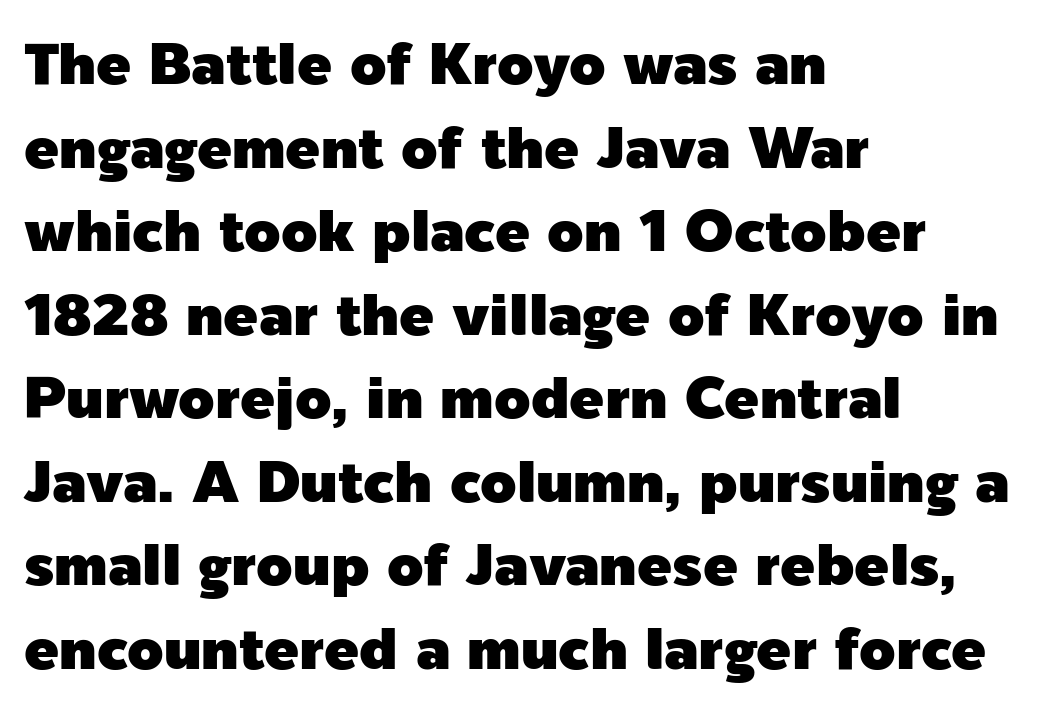
Q: Is the text italic (slanted)? A: No, it is upright.
Q: Is the typeface a serif or a sans-serif typeface? A: Sans-serif.
Q: Is the text underlined? A: No.
Q: How is the paragraph aligned? A: Left-aligned.
Q: Is the spacing between letters normal or unusually wide? A: Normal.
Q: Is the spacing between lines tight, normal or loose? A: Normal.
Q: Width (condensed, normal, or wide)? A: Normal.
Q: x-height? A: Medium.
Q: Monospaced? A: No.
